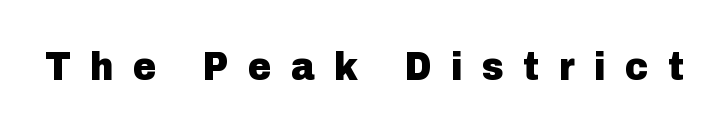
{"serif": "no", "italic": "no", "bold": "yes", "weight": "heavy", "width": "normal", "stroke_contrast": "low", "x_height": "medium", "monospaced": "no", "underline": "no", "letter_spacing": "wide", "letter_spacing_em": 0.49, "glyph_px": 40}
